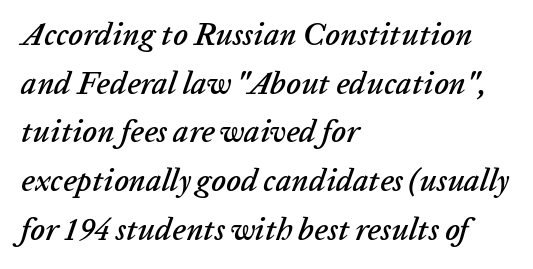
The image shows 31 px text type, italic (leaning right); set left-aligned, normal line spacing (1.57x), normal letter spacing, not underlined; low stroke contrast and a medium x-height.
